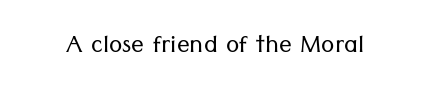
Q: Is the text bold? A: No.
Q: Is the text italic (slanted)? A: No, it is upright.
Q: Is the typeface a serif or a sans-serif typeface? A: Sans-serif.
Q: Is the text underlined? A: No.
Q: Is the spacing between letters normal or unusually wide? A: Normal.
Q: Width (condensed, normal, or wide)? A: Normal.
Q: Stroke contrast? A: Low.
Q: x-height? A: Medium.
Q: Monospaced? A: No.
